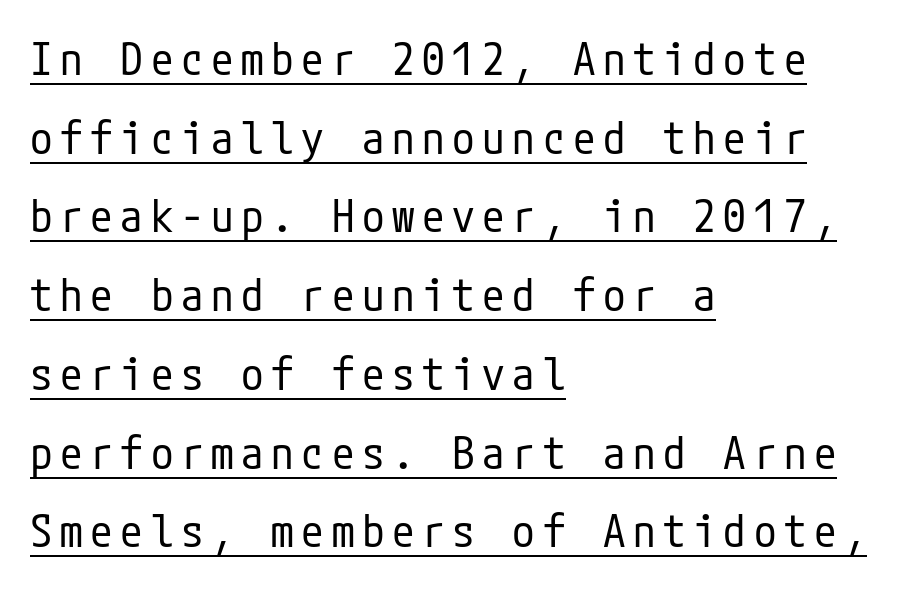
The rendered words wear a rule along their underside. The strokes carry an ordinary text weight at most. Are there feet on the stems? There aren't — it's a sans. The specimen reads as upright at a glance. The lines in this sample share a left origin and differ only in where they stop.
